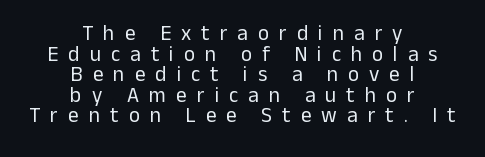
Stroke thickness stays within the range of a standard reading face or lighter. These lines were composed using upright roman letters. The string is rendered with underlining switched off. The designer dialed line spacing down below the default.
